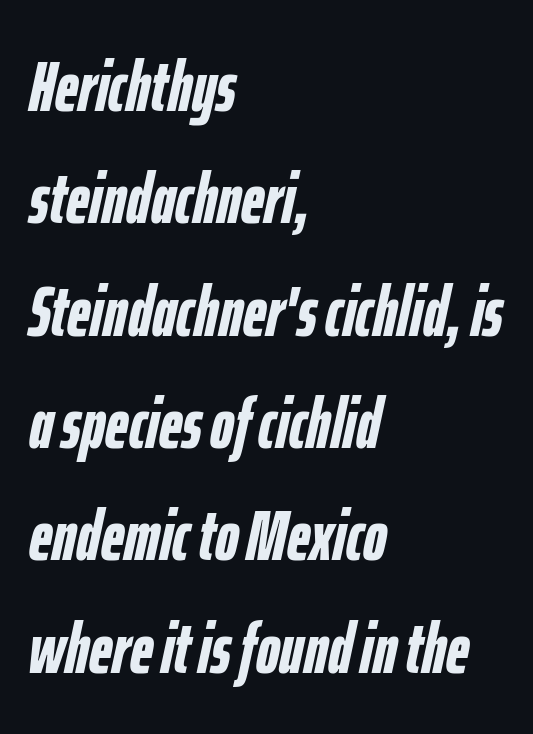
{"italic": "yes", "lean": "right", "slant_degrees": 12, "bold": "yes", "weight": "semibold", "width": "condensed", "stroke_contrast": "low", "x_height": "medium", "monospaced": "no", "underline": "no", "align": "left", "line_spacing": "normal", "line_spacing_ratio": 1.56, "letter_spacing": "normal", "letter_spacing_em": 0.0, "glyph_px": 72}
